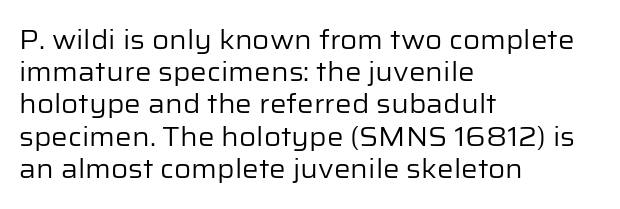
The image shows 26 px text type, upright; set left-aligned, line spacing 1.24x, normal letter spacing, not underlined.
